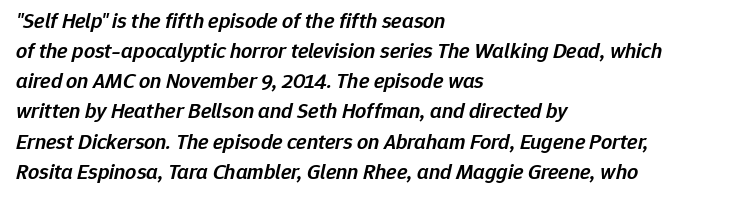
A bit beefed up — I'd call it semibold rather than bold. Just letters on the line, the space beneath them empty. Every row of glyphs begins at an identical x-position on the left. There's an unmistakable incline to the writing here. Honestly, the letter spacing is just normal — you wouldn't notice it.
